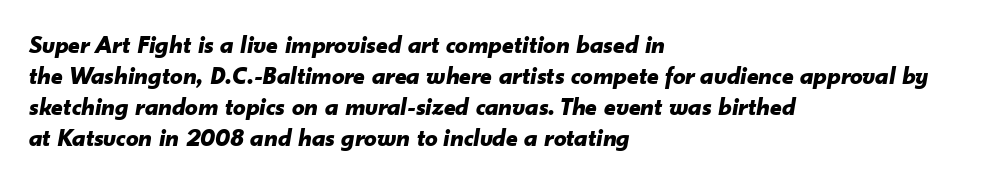
{"italic": "yes", "lean": "right", "slant_degrees": 10, "bold": "yes", "underline": "no", "align": "left", "line_spacing_ratio": 1.24, "letter_spacing": "normal", "letter_spacing_em": 0.0, "glyph_px": 25}
